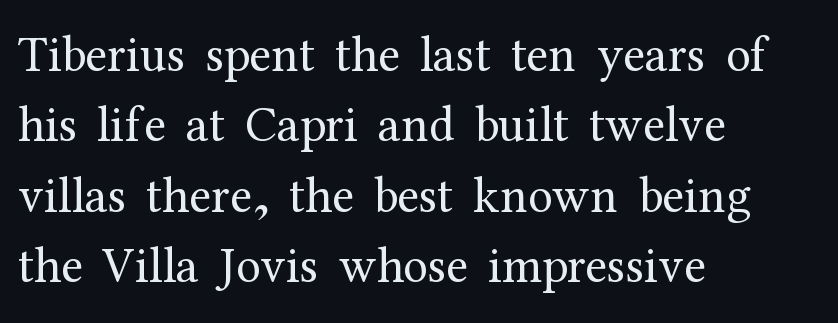
{"serif": "yes", "italic": "no", "bold": "no", "weight": "regular", "width": "normal", "stroke_contrast": "medium", "x_height": "medium", "monospaced": "no", "underline": "no", "align": "left", "line_spacing": "normal", "line_spacing_ratio": 1.41, "letter_spacing": "normal", "letter_spacing_em": 0.0, "glyph_px": 50}
